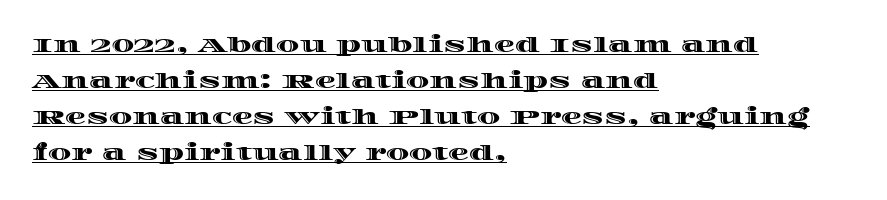
Q: Is the text italic (slanted)? A: No, it is upright.
Q: Is the text underlined? A: Yes.
Q: How is the paragraph aligned? A: Left-aligned.
Q: Is the spacing between letters normal or unusually wide? A: Normal.
